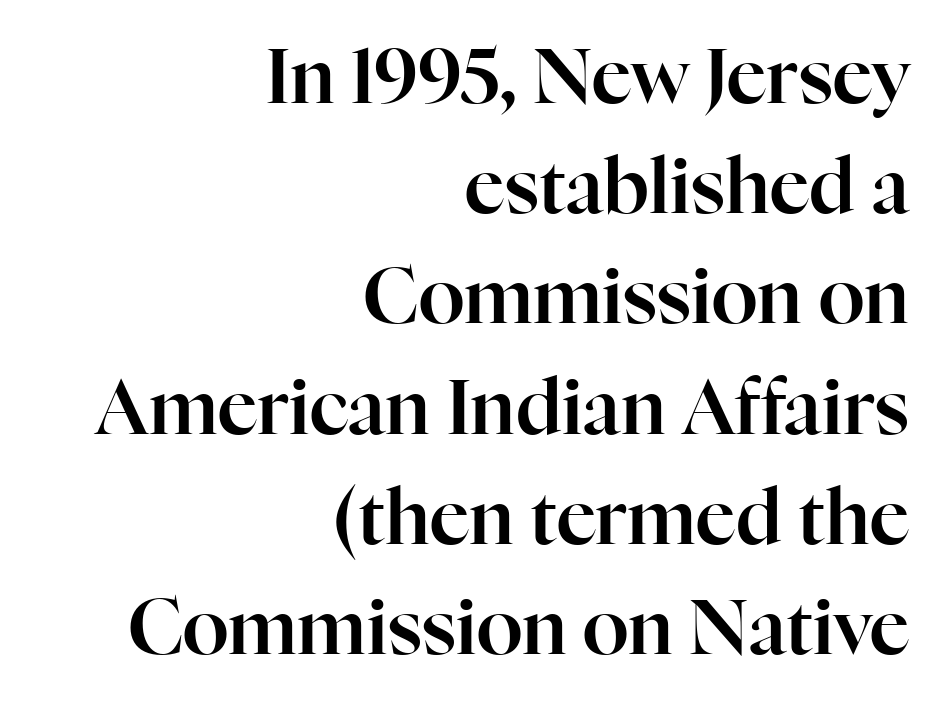
{"serif": "yes", "italic": "no", "width": "normal", "stroke_contrast": "high", "x_height": "medium", "monospaced": "no", "underline": "no", "align": "right", "line_spacing": "normal", "line_spacing_ratio": 1.45, "letter_spacing": "normal", "letter_spacing_em": 0.0, "glyph_px": 76}
